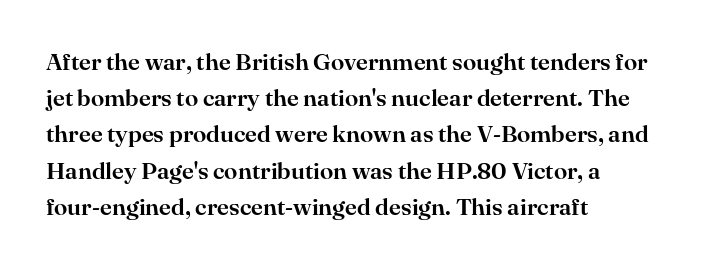
{"italic": "no", "underline": "no", "align": "left", "line_spacing": "normal", "line_spacing_ratio": 1.51, "letter_spacing": "normal", "letter_spacing_em": 0.0, "glyph_px": 24}
